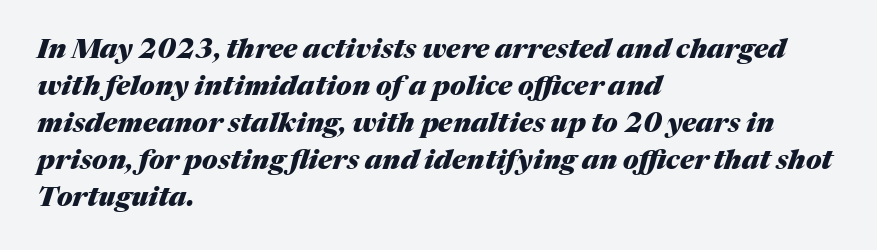
The image shows 27 px bold type, italic (leaning right); set left-aligned, normal line spacing (1.37x), normal letter spacing, not underlined.
